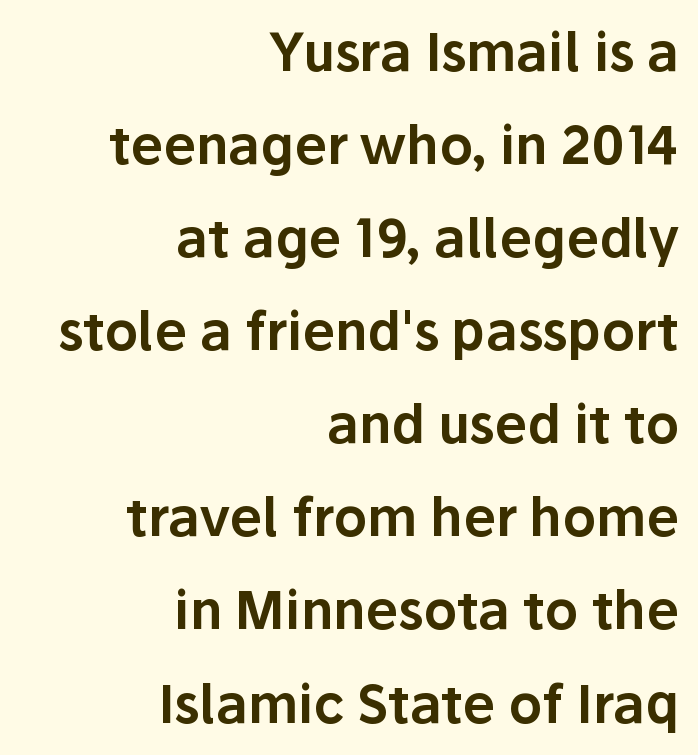
Q: Is the text italic (slanted)? A: No, it is upright.
Q: Is the typeface a serif or a sans-serif typeface? A: Sans-serif.
Q: Is the text underlined? A: No.
Q: How is the paragraph aligned? A: Right-aligned.
Q: Is the spacing between letters normal or unusually wide? A: Normal.
Q: Width (condensed, normal, or wide)? A: Normal.
Q: Stroke contrast? A: Low.
Q: x-height? A: Medium.
Q: Monospaced? A: No.
